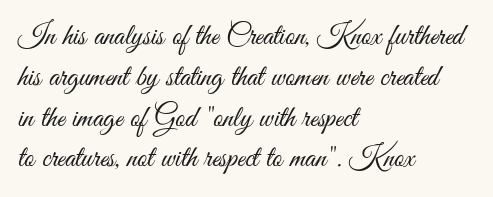
The rendering uses natural spacing where letterforms have individual widths. To sum up the face: it is a sans, with no serifs. The area under the type is left untouched. The ragged edge is on the right, which tells us the setting is flush left.
